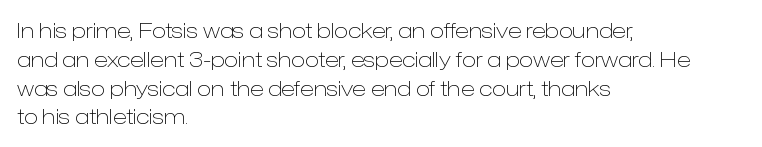
The image shows 21 px text type, upright; set left-aligned, normal line spacing (1.37x), normal letter spacing, not underlined.
